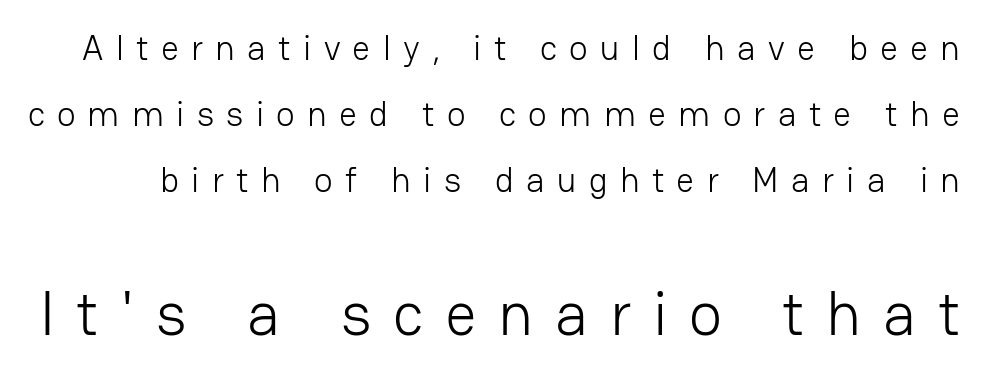
Q: Is the text bold? A: No.
Q: Is the text italic (slanted)? A: No, it is upright.
Q: Is the typeface a serif or a sans-serif typeface? A: Sans-serif.
Q: Is the text underlined? A: No.
Q: Is the spacing between letters normal or unusually wide? A: Unusually wide.
Q: Which block of text is set in a larger size, the first (top) or the second (bottom)? A: The second (bottom) one.
Q: Width (condensed, normal, or wide)? A: Normal.
Q: Stroke contrast? A: Low.
Q: x-height? A: Medium.
Q: Monospaced? A: No.
